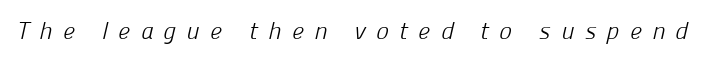
{"bold": "no", "underline": "no", "letter_spacing": "wide", "letter_spacing_em": 0.43, "glyph_px": 24}
